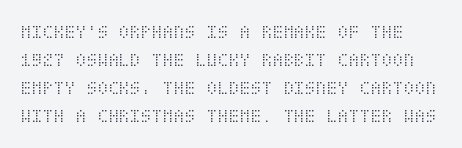
The image shows 20 px text type, upright; set normal line spacing (1.4x), normal letter spacing, not underlined.
